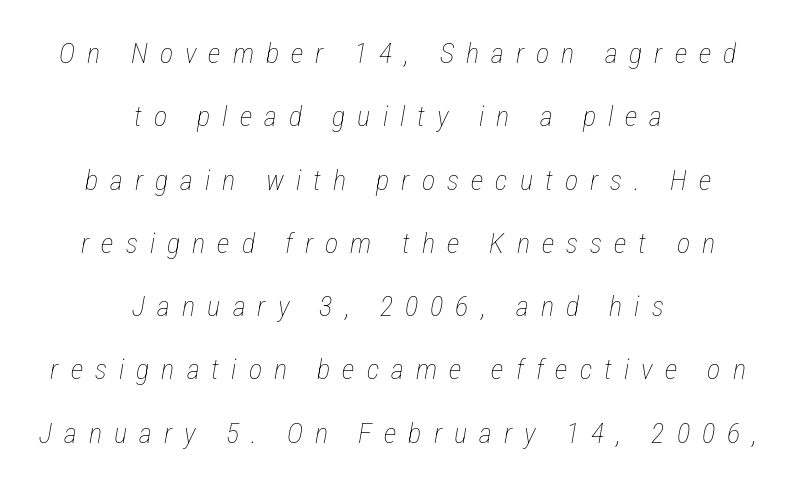
Q: Is the text bold? A: No.
Q: Is the text italic (slanted)? A: Yes, it leans right by about 12 degrees.
Q: Is the text underlined? A: No.
Q: How is the paragraph aligned? A: Centered.
Q: Is the spacing between letters normal or unusually wide? A: Unusually wide.
Q: Is the spacing between lines tight, normal or loose? A: Loose.
Q: Width (condensed, normal, or wide)? A: Condensed.
Q: Stroke contrast? A: Low.
Q: x-height? A: Medium.
Q: Monospaced? A: No.
